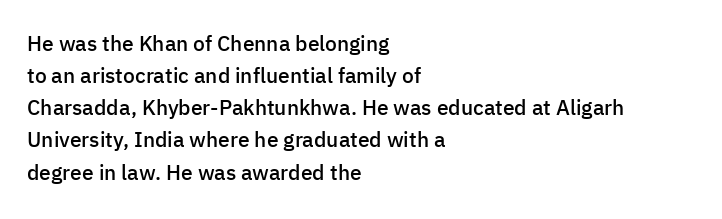
{"italic": "no", "bold": "semi", "underline": "no", "align": "left", "line_spacing": "normal", "line_spacing_ratio": 1.53, "letter_spacing": "normal", "letter_spacing_em": 0.0, "glyph_px": 21}
